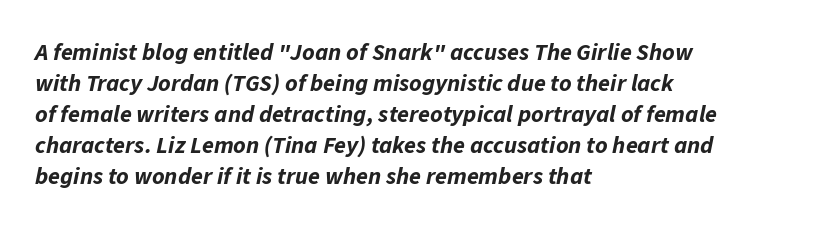
Q: Is the text bold? A: Yes.
Q: Is the text italic (slanted)? A: Yes, it leans right by about 11 degrees.
Q: Is the text underlined? A: No.
Q: How is the paragraph aligned? A: Left-aligned.
Q: Is the spacing between letters normal or unusually wide? A: Normal.
Q: Is the spacing between lines tight, normal or loose? A: Normal.
